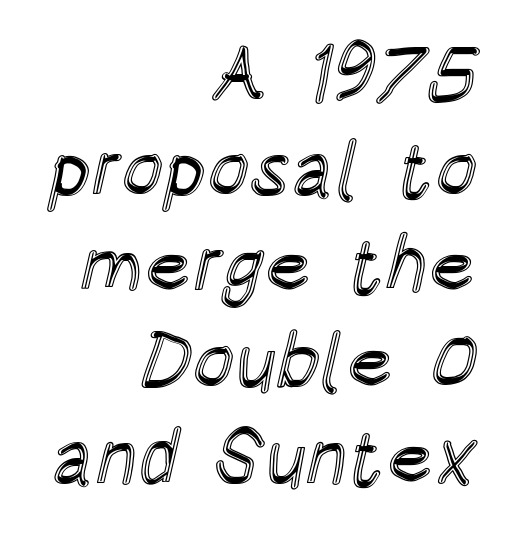
The rendering uses natural spacing where letterforms have individual widths. The letters sit at their default tracking, neither squeezed nor spread. Rule under the text: the space is simply empty. Horizontal alignment here is rightward, an uncommon choice for prose.
